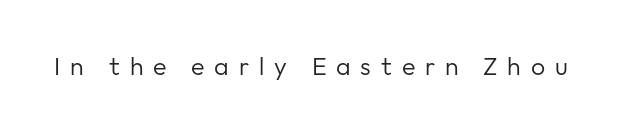
The image shows 25 px text type, upright; set unusually wide letter spacing (+0.39 em), not underlined.
